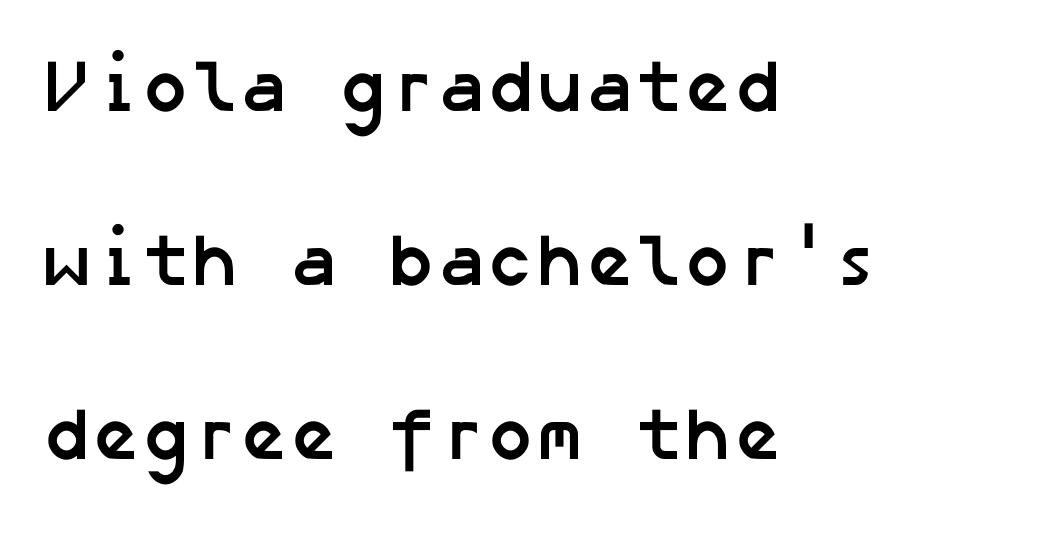
Q: Is the text bold? A: Yes.
Q: Is the typeface a serif or a sans-serif typeface? A: Sans-serif.
Q: Is the text underlined? A: No.
Q: How is the paragraph aligned? A: Left-aligned.
Q: Is the spacing between letters normal or unusually wide? A: Normal.
Q: Is the spacing between lines tight, normal or loose? A: Loose.
Q: Width (condensed, normal, or wide)? A: Normal.
Q: Stroke contrast? A: Low.
Q: x-height? A: Medium.
